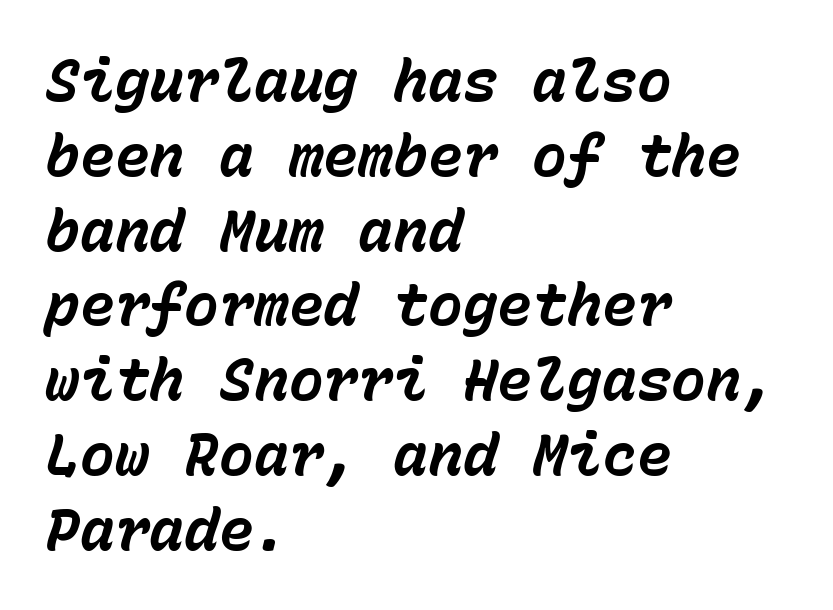
The image shows 58 px bold type, italic (leaning right), monospaced; set left-aligned, normal line spacing (1.29x), normal letter spacing, not underlined; low stroke contrast and a medium x-height.
